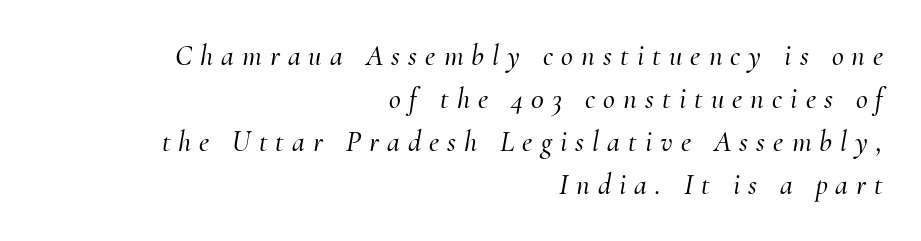
Q: Is the text italic (slanted)? A: Yes, it leans right by about 10 degrees.
Q: Is the typeface a serif or a sans-serif typeface? A: Serif.
Q: Is the text underlined? A: No.
Q: How is the paragraph aligned? A: Right-aligned.
Q: Is the spacing between letters normal or unusually wide? A: Unusually wide.
Q: Is the spacing between lines tight, normal or loose? A: Normal.
Q: Width (condensed, normal, or wide)? A: Normal.
Q: Stroke contrast? A: Medium.
Q: x-height? A: Small.
Q: Monospaced? A: No.
